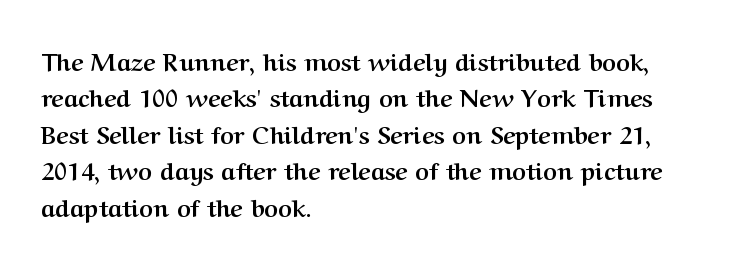
The image shows 24 px bold type, upright; set left-aligned, normal line spacing (1.52x), normal letter spacing, not underlined.
